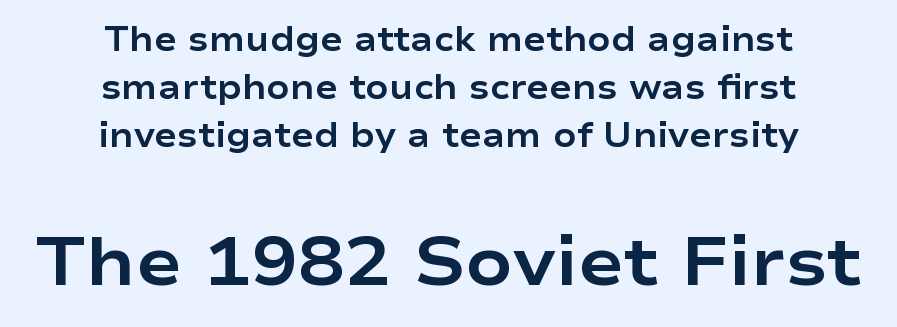
Q: Is the text bold? A: Yes.
Q: Is the text italic (slanted)? A: No, it is upright.
Q: Is the typeface a serif or a sans-serif typeface? A: Sans-serif.
Q: Is the text underlined? A: No.
Q: How is the paragraph aligned? A: Centered.
Q: Is the spacing between letters normal or unusually wide? A: Normal.
Q: Is the spacing between lines tight, normal or loose? A: Normal.
Q: Which block of text is set in a larger size, the first (top) or the second (bottom)? A: The second (bottom) one.
Q: Width (condensed, normal, or wide)? A: Wide.
Q: Stroke contrast? A: Low.
Q: x-height? A: Medium.
Q: Monospaced? A: No.
